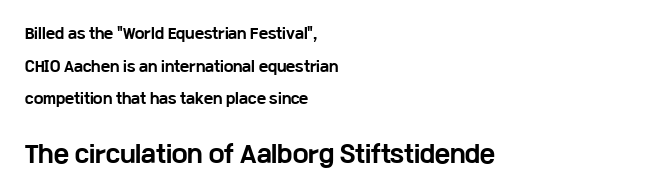
The image shows 23 px bold type, upright; set left-aligned, loose line spacing (2.33x), normal letter spacing, not underlined; the second (bottom) block is 1.64x larger.
